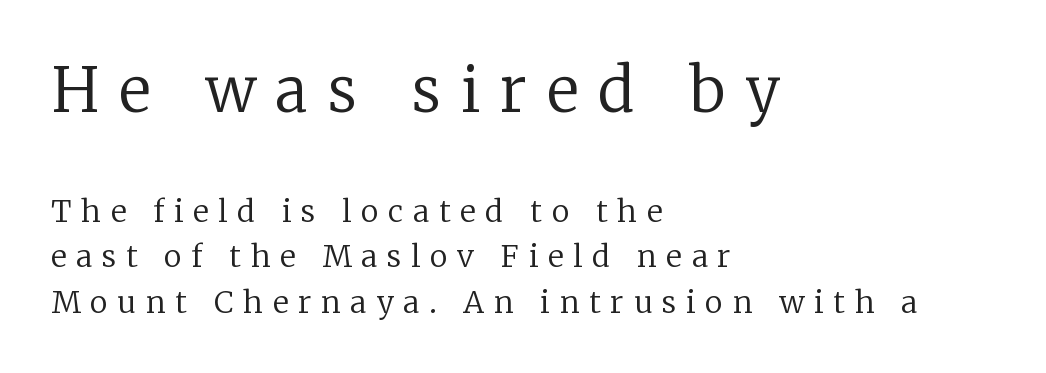
{"serif": "yes", "italic": "no", "bold": "no", "weight": "regular", "width": "normal", "stroke_contrast": "low", "x_height": "medium", "monospaced": "no", "underline": "no", "align": "left", "line_spacing": "normal", "line_spacing_ratio": 1.51, "letter_spacing": "wide", "letter_spacing_em": 0.33, "larger_block": "first", "size_ratio": 2.03, "glyph_px": 61}
